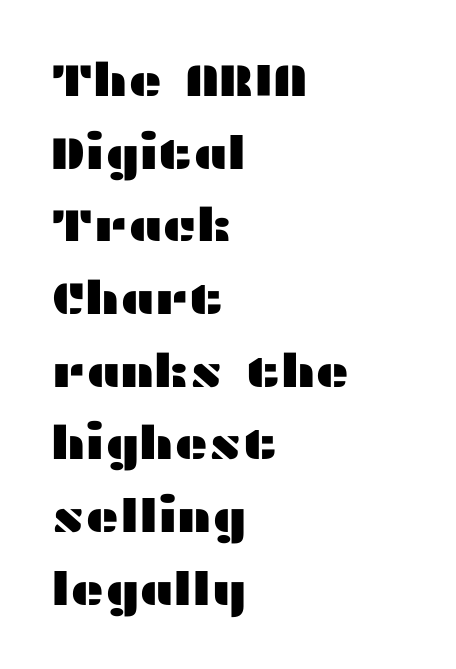
Q: Is the text italic (slanted)? A: No, it is upright.
Q: Is the typeface a serif or a sans-serif typeface? A: Sans-serif.
Q: Is the text underlined? A: No.
Q: How is the paragraph aligned? A: Left-aligned.
Q: Is the spacing between letters normal or unusually wide? A: Normal.
Q: Is the spacing between lines tight, normal or loose? A: Normal.
Q: Width (condensed, normal, or wide)? A: Wide.
Q: Stroke contrast? A: Medium.
Q: x-height? A: Medium.
Q: Monospaced? A: No.
